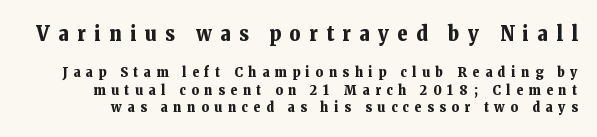
Q: Is the text bold? A: Yes.
Q: Is the text italic (slanted)? A: No, it is upright.
Q: Is the text underlined? A: No.
Q: Is the spacing between letters normal or unusually wide? A: Unusually wide.
Q: Is the spacing between lines tight, normal or loose? A: Normal.
Q: Which block of text is set in a larger size, the first (top) or the second (bottom)? A: The first (top) one.
